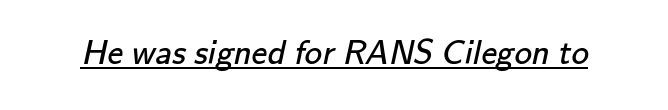
Grotesque or geometric, the face here clearly has no serifs. Summary of weight: not heavy and not bold. Nobody touched the tracking dial on this one. Each line of the rendering has a horizontal stroke beneath the glyphs. Character widths vary here, with narrow letters taking less room than wide ones.
